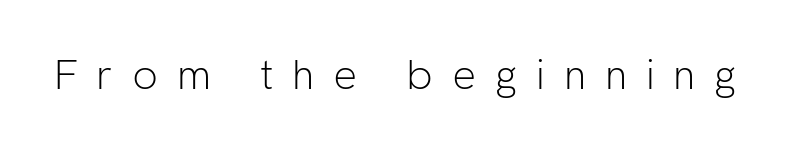
The image shows 42 px light sans-serif type, upright; set unusually wide letter spacing (+0.45 em), not underlined; low stroke contrast and a medium x-height.
